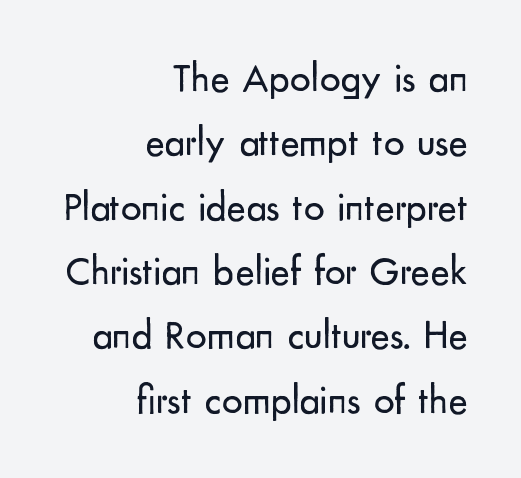
The image shows 41 px regular-weight sans-serif type, upright; set right-aligned, normal line spacing (1.57x), normal letter spacing, not underlined; low stroke contrast and a small x-height.
